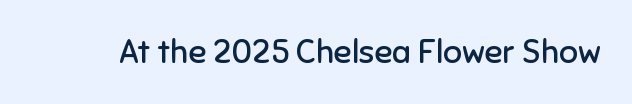
{"serif": "no", "italic": "no", "bold": "no", "weight": "regular", "width": "normal", "stroke_contrast": "low", "x_height": "medium", "monospaced": "no", "underline": "no", "letter_spacing": "normal", "letter_spacing_em": 0.0, "glyph_px": 33}
